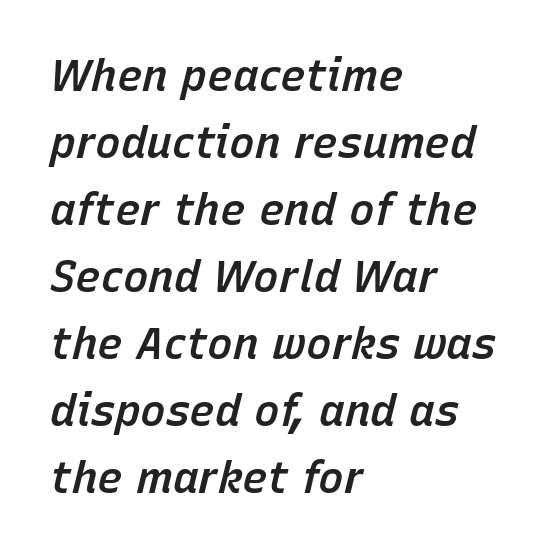
Q: Is the text bold? A: Semi-bold.
Q: Is the text italic (slanted)? A: Yes, it leans right by about 15 degrees.
Q: Is the text underlined? A: No.
Q: How is the paragraph aligned? A: Left-aligned.
Q: Is the spacing between letters normal or unusually wide? A: Normal.
Q: Is the spacing between lines tight, normal or loose? A: Normal.
Q: Width (condensed, normal, or wide)? A: Normal.
Q: Stroke contrast? A: Low.
Q: x-height? A: Medium.
Q: Monospaced? A: No.
